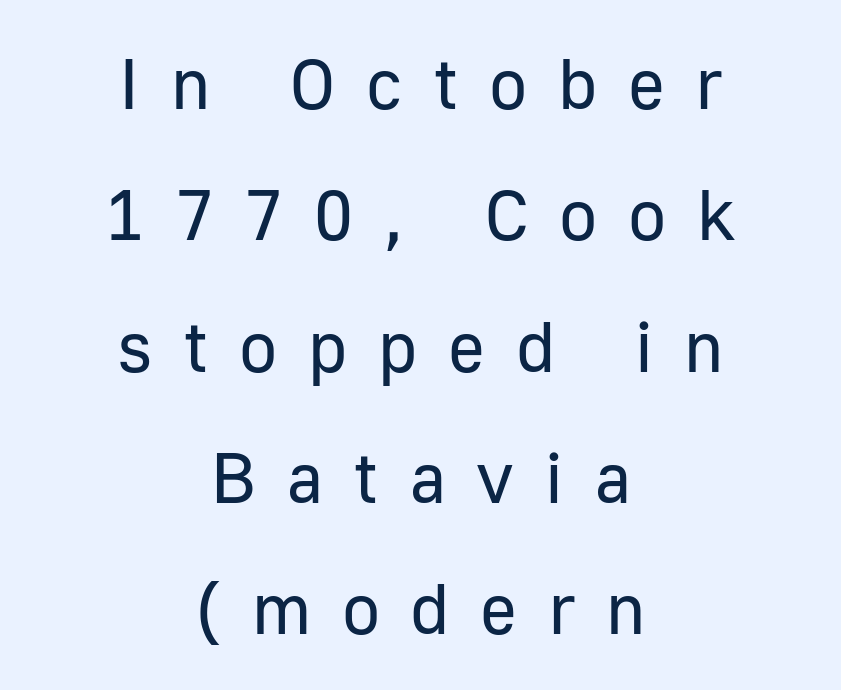
The face used here is proportionally spaced, like ordinary book or web type. Heft: none added — not bold. This rendering uses center alignment, leaving both contours irregular but symmetric. Observe the wide spacing: letters keep a clear distance from each other. Check the space under the baseline: it is left empty.
